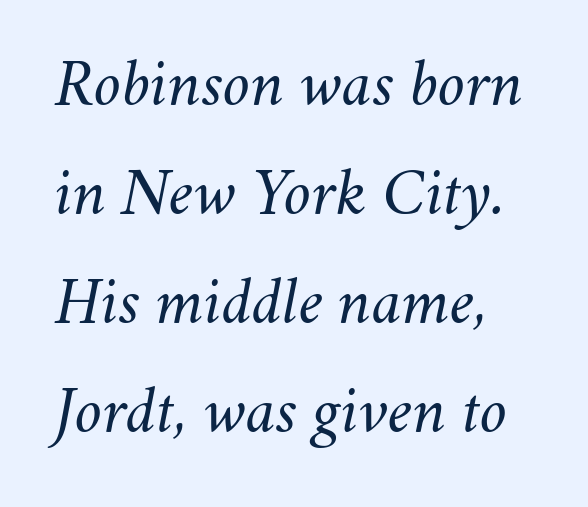
The image shows 69 px light type, italic (leaning right); set normal line spacing (1.58x), normal letter spacing, not underlined; medium stroke contrast and a small x-height.
